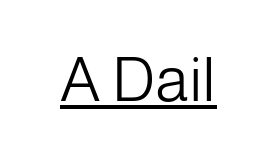
The image shows 61 px light sans-serif type, upright; set normal letter spacing, underlined; low stroke contrast and a medium x-height.
